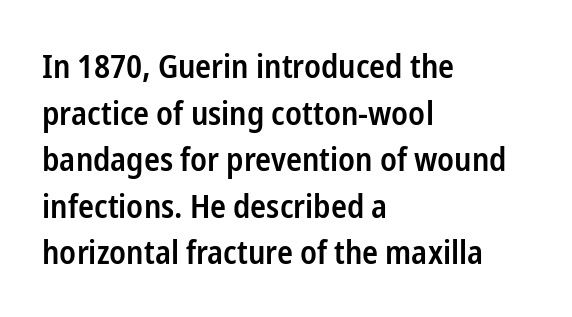
If you drew a line through each stem, it would be perfectly vertical. This is moderately heavy type, rendered in semibold. The paragraph has a hard left edge and a soft right edge. The face used here is proportionally spaced, like ordinary book or web type. The line texture is even and compact thanks to regular tracking. Observe the absence of serifs on each vertical stroke in this sample.
